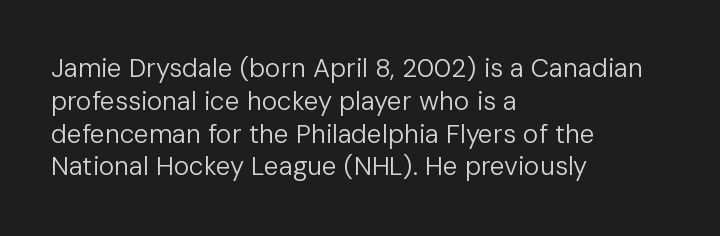
The image shows 26 px text type, upright; set left-aligned, normal line spacing (1.26x), normal letter spacing, not underlined.
